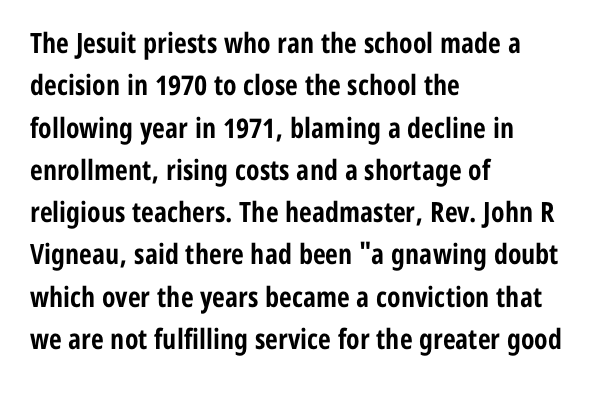
Q: Is the text bold? A: Yes.
Q: Is the text italic (slanted)? A: No, it is upright.
Q: Is the typeface a serif or a sans-serif typeface? A: Sans-serif.
Q: Is the text underlined? A: No.
Q: How is the paragraph aligned? A: Left-aligned.
Q: Is the spacing between letters normal or unusually wide? A: Normal.
Q: Is the spacing between lines tight, normal or loose? A: Normal.
Q: Width (condensed, normal, or wide)? A: Condensed.
Q: Stroke contrast? A: Low.
Q: x-height? A: Medium.
Q: Monospaced? A: No.
